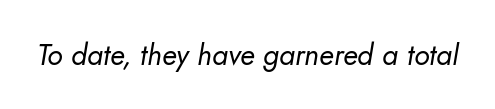
Italic: yes, the glyphs are oblique. Tracking here is standard; glyphs follow each other at the usual distance. Glance below the letters and you will spot only blank space. Is this a fixed-width face? No — the glyphs have proportional, varying widths. A light-to-regular cut is what we see here.
